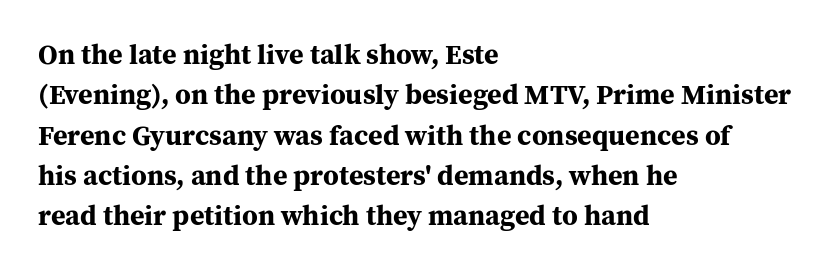
Regarding leading, the lines here are spaced in the standard way. Letters rest on an invisible, unmarked baseline. The glyphs in this specimen are seriffed. You can tell it's not italic because the verticals are truly vertical.
